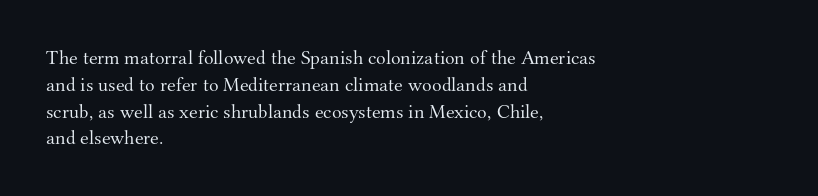
{"italic": "no", "bold": "no", "underline": "no", "align": "left", "line_spacing": "normal", "line_spacing_ratio": 1.34, "letter_spacing": "normal", "letter_spacing_em": 0.0, "glyph_px": 20}
